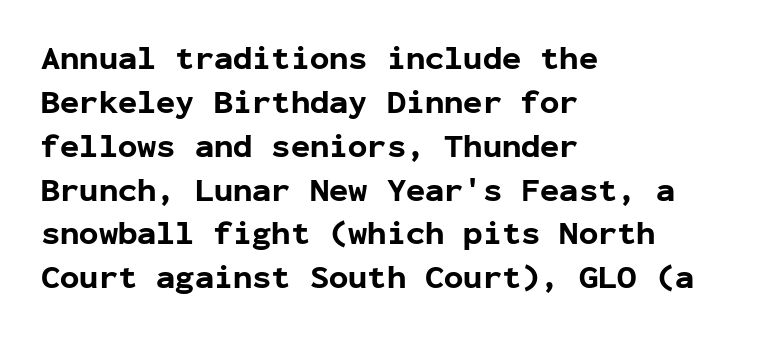
Note the uniform advance width — an 'i' takes as much space as an 'm'. These lines carry a lot of weight — the face is fully bold. Quick note: underline off. The ragged edge is on the right, which tells us the setting is flush left. Letter spacing: default.
